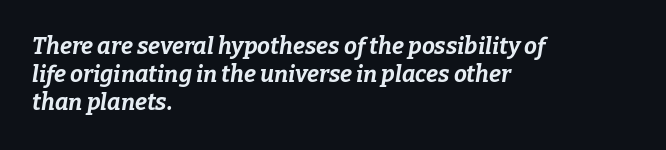
The image shows 23 px bold type, italic (leaning right); set left-aligned, line spacing 1.22x, normal letter spacing, not underlined.
